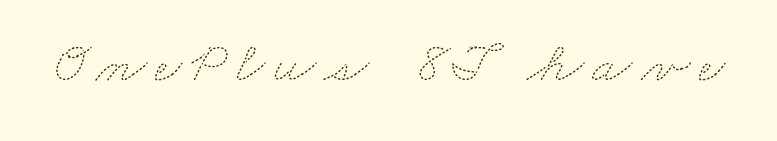
Q: Is the text bold? A: No.
Q: Is the text underlined? A: No.
Q: Width (condensed, normal, or wide)? A: Wide.
Q: Stroke contrast? A: Medium.
Q: x-height? A: Small.
Q: Monospaced? A: No.
